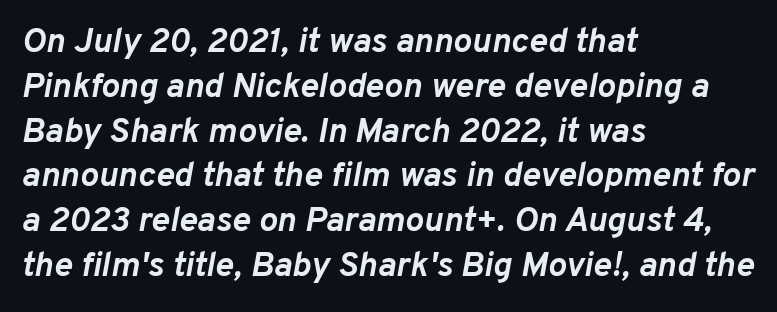
Words float on clear page, feet unadorned. Students, this is bold: see how much ink each stroke carries. Each letter keeps its own natural width here, so spacing adapts to shape. Tracking here is standard; glyphs follow each other at the usual distance.
